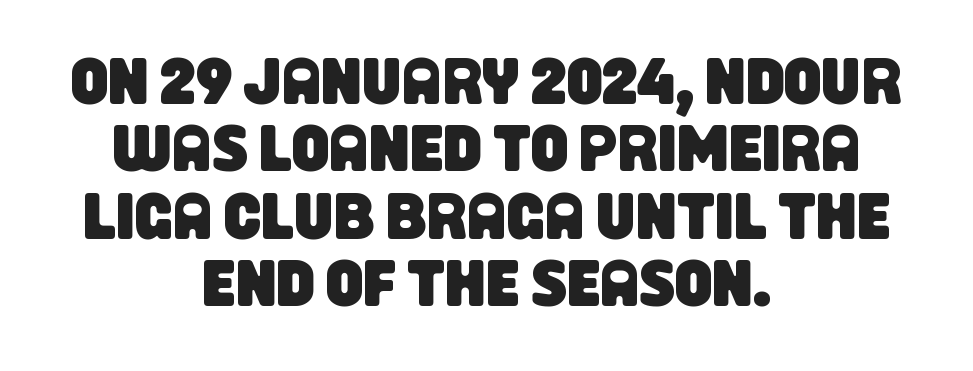
The rag falls on both sides of this text block equally. Do the characters align in a grid? No, the font is proportional. The letters carry no serifs — their stems end cleanly without finishing strokes. Between one letter and the next there's only the usual sliver of space. These lines huddle together more closely than default settings would place them. The area under the type is left untouched.
